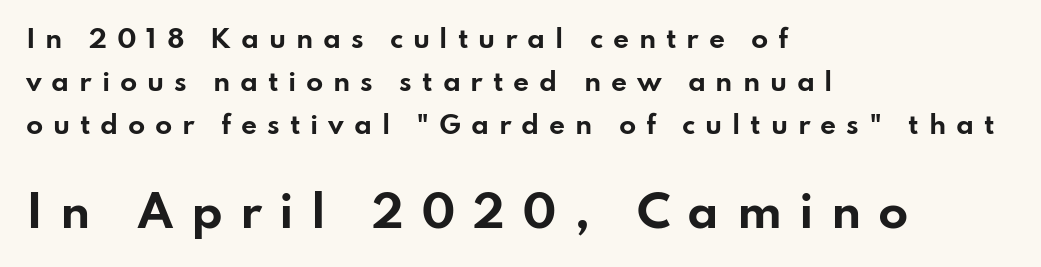
The image shows 44 px bold, wide sans-serif type, upright; set left-aligned, line spacing 1.72x, unusually wide letter spacing (+0.39 em), not underlined; the second (bottom) block is 1.76x larger; low stroke contrast and a small x-height.
